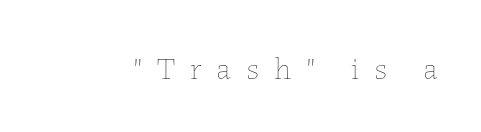
Q: Is the text bold? A: No.
Q: Is the text italic (slanted)? A: No, it is upright.
Q: Is the text underlined? A: No.
Q: Is the spacing between letters normal or unusually wide? A: Unusually wide.
Q: Width (condensed, normal, or wide)? A: Normal.
Q: Stroke contrast? A: Low.
Q: x-height? A: Medium.
Q: Monospaced? A: No.
